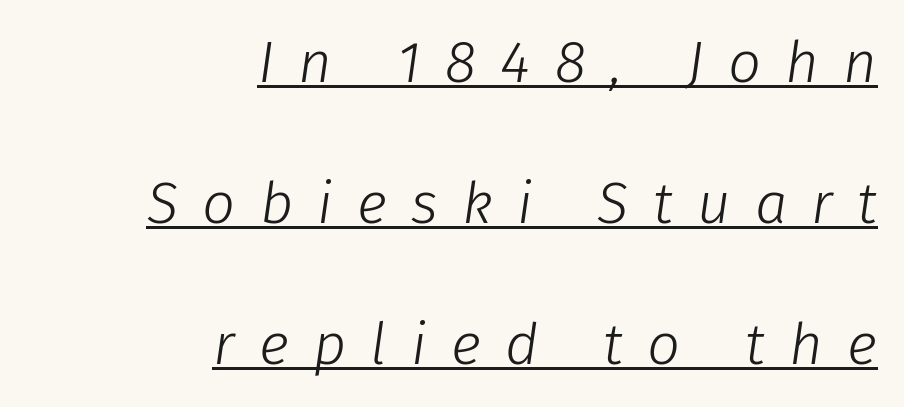
The image shows 58 px light type, italic (leaning right); set right-aligned, loose line spacing (2.43x), unusually wide letter spacing (+0.42 em), underlined; low stroke contrast and a medium x-height.
